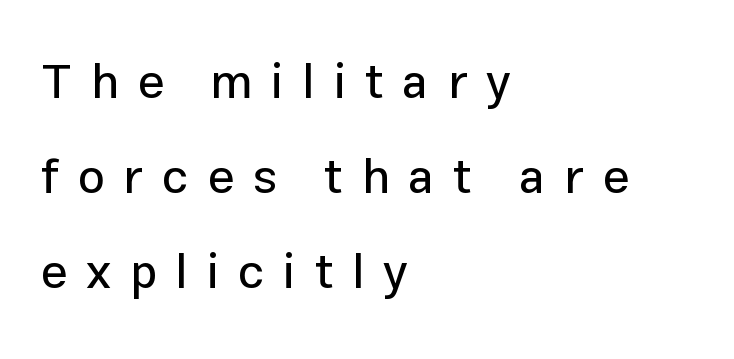
Do the letters lean? They stand straight. Vertically, the passage feels expansive, rows floating well apart. Type without underlining. Spacing verdict: proportional, widths tailored to each character. Observe the wide spacing: letters keep a clear distance from each other.
